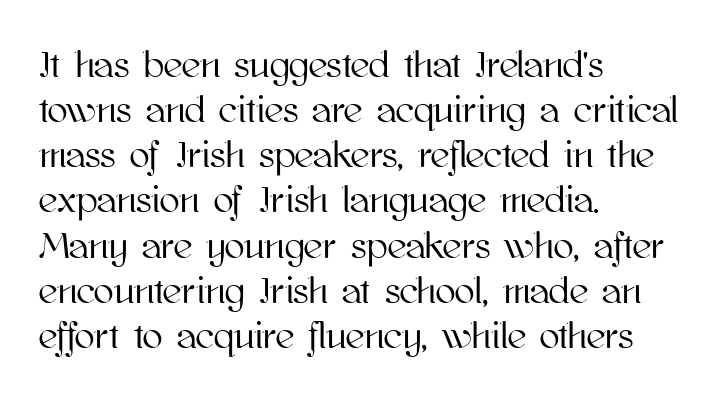
Beneath every word, the page is bare. Tracking here is standard; glyphs follow each other at the usual distance. These lines are set flush left with a ragged right edge. Varying glyph widths throughout — classic text-font behaviour.
